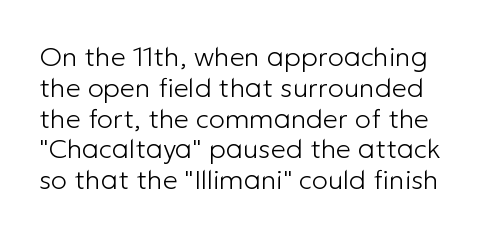
Letters rest on an invisible, unmarked baseline. Tracking here is standard; glyphs follow each other at the usual distance. Regarding leading, the lines here are crowded together. The typesetting does not lean heavy: it is not bold. Posture: straight, roman, zero tilt.
